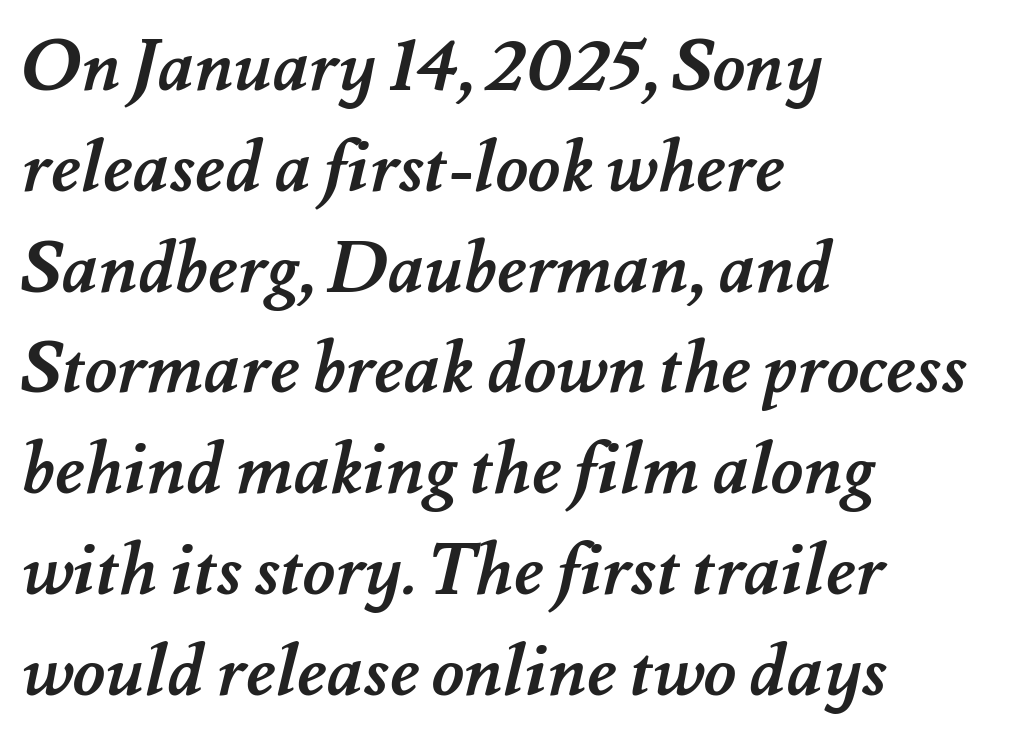
The image shows 71 px semibold type; set left-aligned, normal line spacing (1.42x), normal letter spacing, not underlined; medium stroke contrast and a small x-height.
